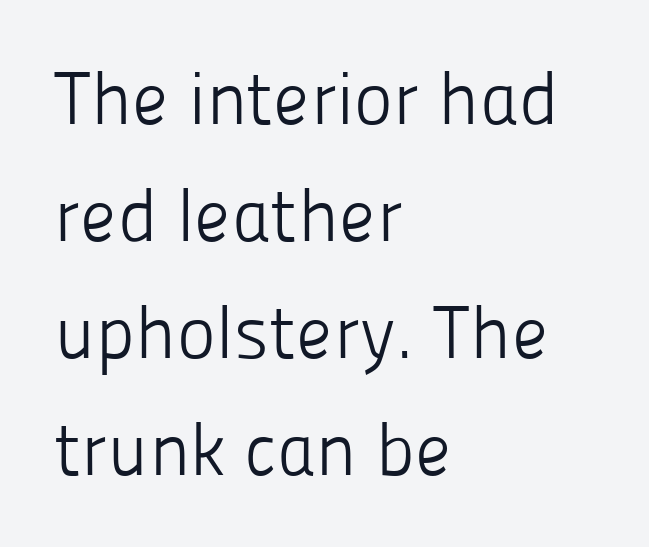
The image shows 74 px light sans-serif type, upright; set left-aligned, normal line spacing (1.58x), normal letter spacing, not underlined; low stroke contrast and a medium x-height.
